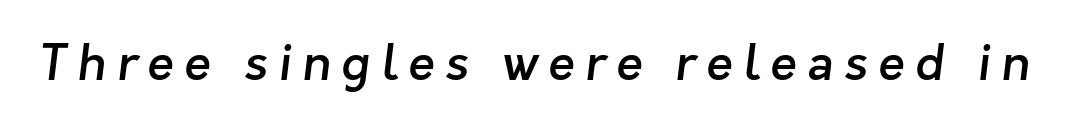
The image shows 49 px semibold sans-serif type; set unusually wide letter spacing (+0.21 em), not underlined; low stroke contrast and a medium x-height.
